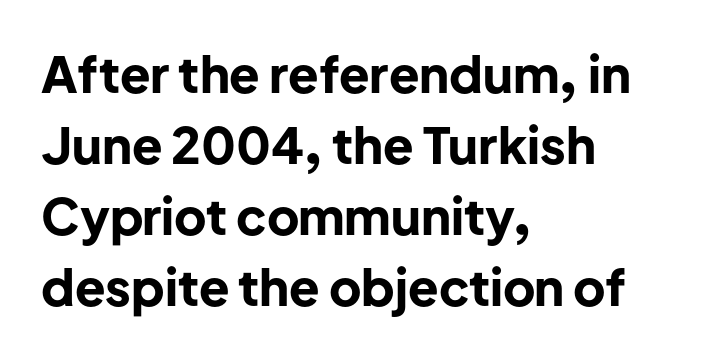
{"serif": "no", "italic": "no", "bold": "yes", "weight": "bold", "width": "normal", "stroke_contrast": "low", "x_height": "medium", "monospaced": "no", "underline": "no", "align": "left", "line_spacing": "normal", "line_spacing_ratio": 1.42, "letter_spacing": "normal", "letter_spacing_em": 0.0, "glyph_px": 50}
